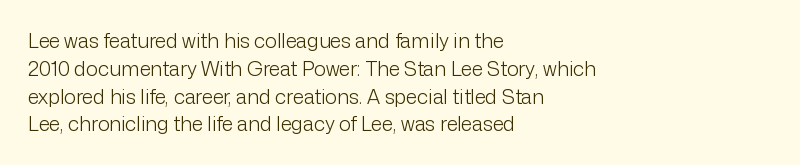
{"italic": "no", "bold": "no", "underline": "no", "align": "left", "line_spacing": "normal", "line_spacing_ratio": 1.39, "letter_spacing": "normal", "letter_spacing_em": 0.0, "glyph_px": 20}
